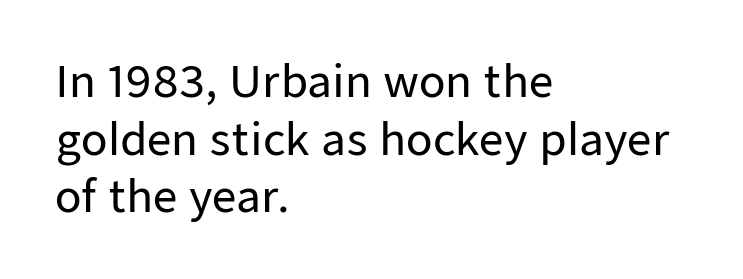
The image shows 43 px sans-serif type, upright; set left-aligned, normal line spacing (1.34x), normal letter spacing, not underlined; low stroke contrast and a medium x-height.
